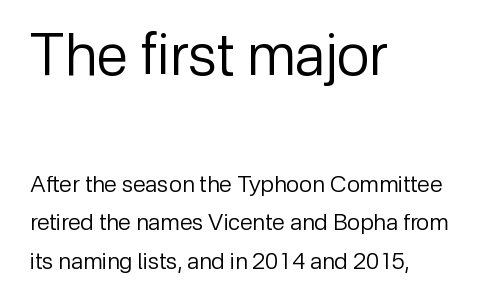
The ragged edge is on the right, which tells us the setting is flush left. Stroke terminals: plain, sans-serif. Whoever set this chose a conventional vertical rhythm. These glyphs show unthickened strokes, regular width or finer. This sample uses plain, unmodified letter spacing.
